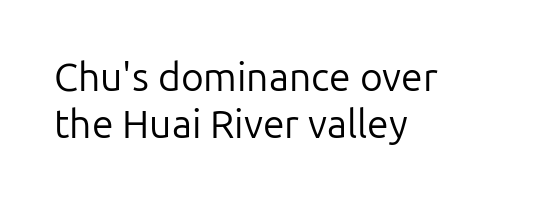
Q: Is the text bold? A: No.
Q: Is the text italic (slanted)? A: No, it is upright.
Q: Is the typeface a serif or a sans-serif typeface? A: Sans-serif.
Q: Is the text underlined? A: No.
Q: How is the paragraph aligned? A: Left-aligned.
Q: Is the spacing between letters normal or unusually wide? A: Normal.
Q: Width (condensed, normal, or wide)? A: Normal.
Q: Stroke contrast? A: Low.
Q: x-height? A: Medium.
Q: Monospaced? A: No.
